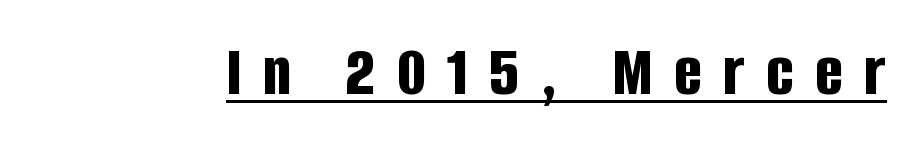
{"serif": "no", "italic": "no", "bold": "yes", "weight": "bold", "width": "condensed", "stroke_contrast": "low", "x_height": "large", "monospaced": "no", "underline": "yes", "letter_spacing": "wide", "letter_spacing_em": 0.29, "glyph_px": 74}
